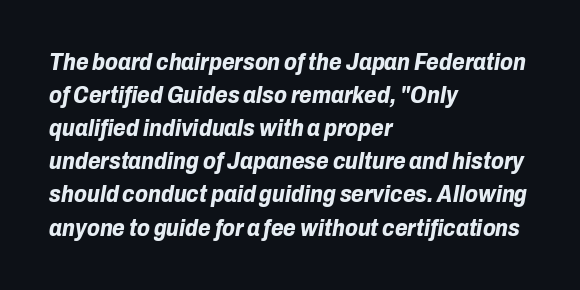
Q: Is the text bold? A: Yes.
Q: Is the text italic (slanted)? A: Yes, it leans right by about 10 degrees.
Q: Is the text underlined? A: No.
Q: How is the paragraph aligned? A: Left-aligned.
Q: Is the spacing between letters normal or unusually wide? A: Normal.
Q: Is the spacing between lines tight, normal or loose? A: Normal.
